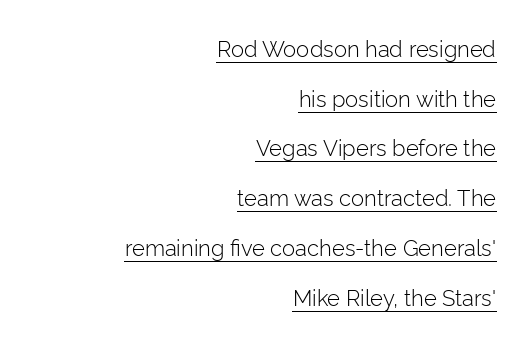
{"italic": "no", "bold": "no", "underline": "yes", "align": "right", "line_spacing": "loose", "line_spacing_ratio": 2.26, "letter_spacing": "normal", "letter_spacing_em": 0.0, "glyph_px": 22}
